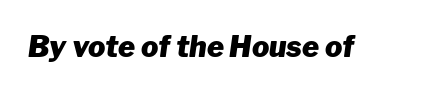
{"italic": "yes", "lean": "right", "slant_degrees": 8, "bold": "yes", "weight": "heavy", "width": "normal", "stroke_contrast": "low", "x_height": "medium", "monospaced": "no", "underline": "no", "letter_spacing": "normal", "letter_spacing_em": 0.0, "glyph_px": 29}
